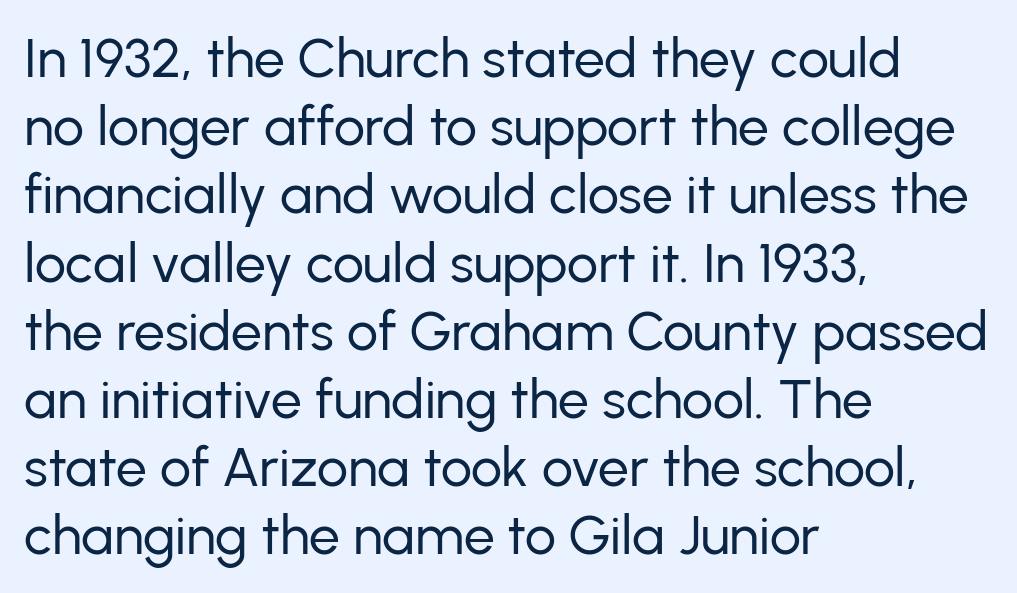
Q: Is the text bold? A: No.
Q: Is the text italic (slanted)? A: No, it is upright.
Q: Is the typeface a serif or a sans-serif typeface? A: Sans-serif.
Q: Is the text underlined? A: No.
Q: How is the paragraph aligned? A: Left-aligned.
Q: Is the spacing between letters normal or unusually wide? A: Normal.
Q: Width (condensed, normal, or wide)? A: Normal.
Q: Stroke contrast? A: Low.
Q: x-height? A: Medium.
Q: Monospaced? A: No.
